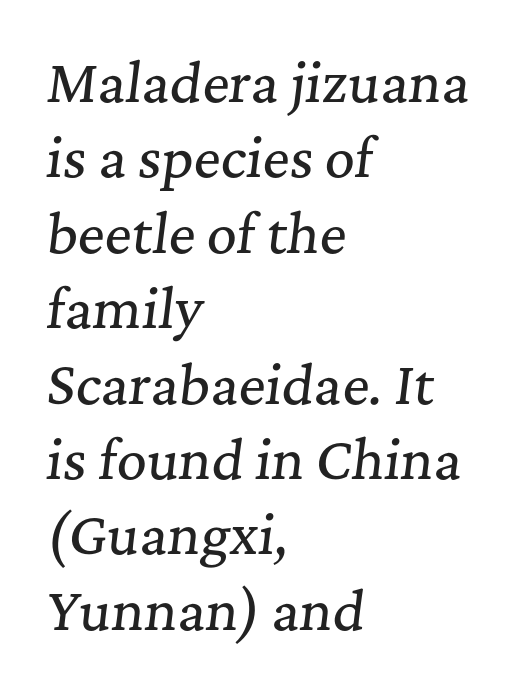
The image shows 52 px serif type, italic (leaning right); set left-aligned, normal line spacing (1.45x), normal letter spacing, not underlined; medium stroke contrast and a medium x-height.
